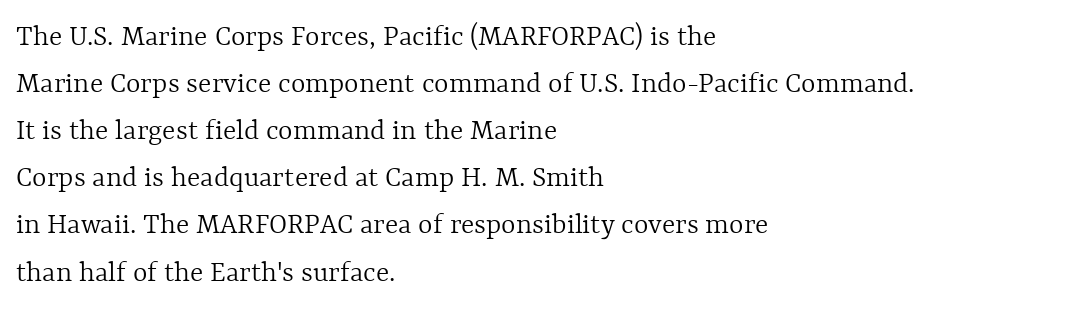
Q: Is the text bold? A: No.
Q: Is the text italic (slanted)? A: No, it is upright.
Q: Is the text underlined? A: No.
Q: How is the paragraph aligned? A: Left-aligned.
Q: Is the spacing between letters normal or unusually wide? A: Normal.
Q: Is the spacing between lines tight, normal or loose? A: Normal.
Q: Width (condensed, normal, or wide)? A: Normal.
Q: x-height? A: Medium.
Q: Monospaced? A: No.
